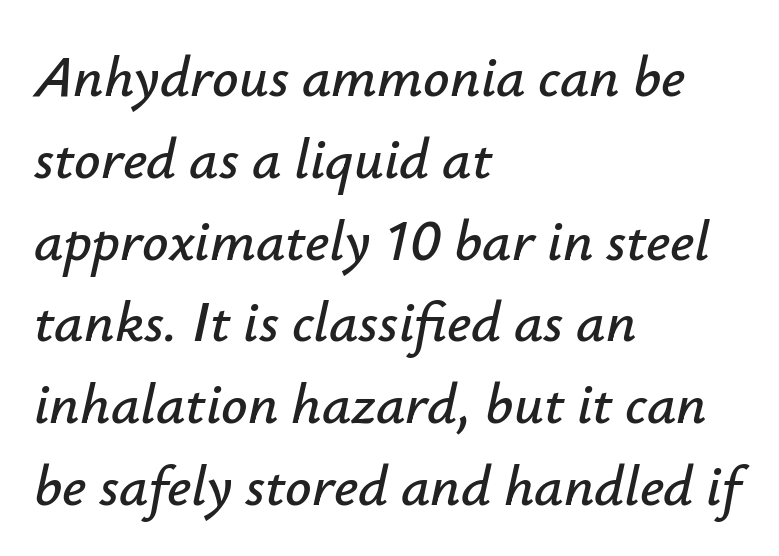
The image shows 58 px text type, italic (leaning right); set left-aligned, normal line spacing (1.41x), normal letter spacing, not underlined; low stroke contrast and a small x-height.
